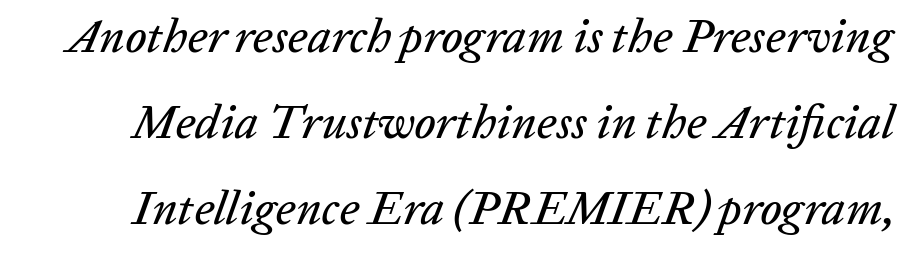
{"italic": "yes", "lean": "right", "slant_degrees": 20, "width": "normal", "stroke_contrast": "low", "x_height": "medium", "monospaced": "no", "underline": "no", "line_spacing_ratio": 1.83, "letter_spacing": "normal", "letter_spacing_em": 0.0, "glyph_px": 47}
